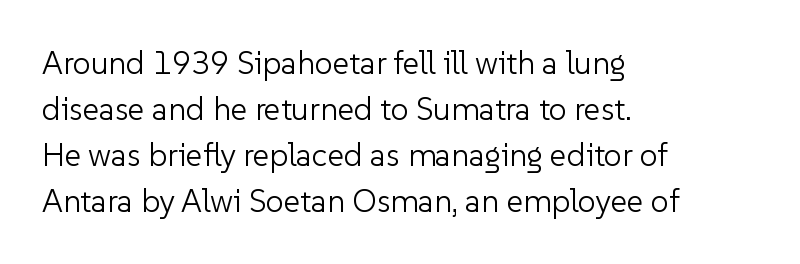
{"serif": "no", "italic": "no", "bold": "no", "weight": "light", "width": "normal", "stroke_contrast": "low", "x_height": "medium", "monospaced": "no", "underline": "no", "align": "left", "line_spacing": "normal", "line_spacing_ratio": 1.44, "letter_spacing": "normal", "letter_spacing_em": 0.0, "glyph_px": 32}
